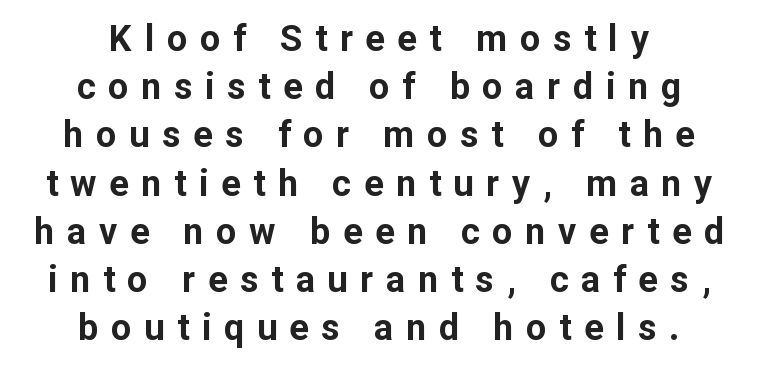
{"serif": "no", "italic": "no", "bold": "yes", "weight": "bold", "width": "normal", "stroke_contrast": "low", "x_height": "medium", "monospaced": "no", "underline": "no", "align": "center", "line_spacing": "normal", "line_spacing_ratio": 1.34, "letter_spacing": "wide", "letter_spacing_em": 0.35, "glyph_px": 36}
